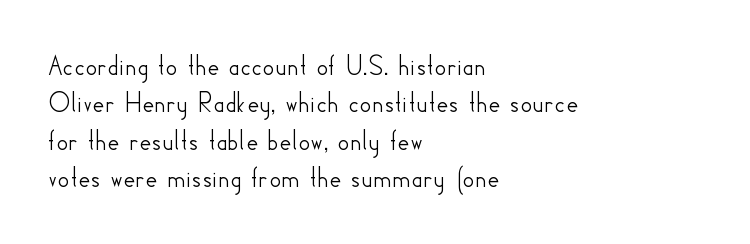
Q: Is the text italic (slanted)? A: No, it is upright.
Q: Is the typeface a serif or a sans-serif typeface? A: Sans-serif.
Q: Is the text underlined? A: No.
Q: How is the paragraph aligned? A: Left-aligned.
Q: Is the spacing between letters normal or unusually wide? A: Normal.
Q: Is the spacing between lines tight, normal or loose? A: Normal.
Q: Width (condensed, normal, or wide)? A: Normal.
Q: Stroke contrast? A: Low.
Q: x-height? A: Small.
Q: Monospaced? A: No.
